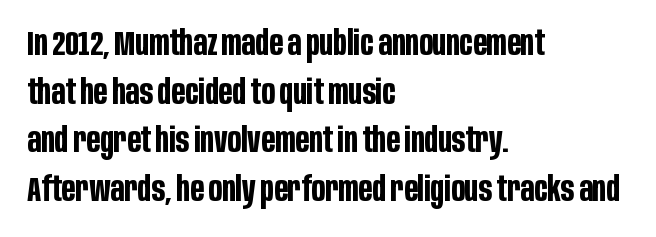
Q: Is the text bold? A: Yes.
Q: Is the text italic (slanted)? A: No, it is upright.
Q: Is the typeface a serif or a sans-serif typeface? A: Sans-serif.
Q: Is the text underlined? A: No.
Q: How is the paragraph aligned? A: Left-aligned.
Q: Is the spacing between letters normal or unusually wide? A: Normal.
Q: Is the spacing between lines tight, normal or loose? A: Normal.
Q: Width (condensed, normal, or wide)? A: Condensed.
Q: Stroke contrast? A: Low.
Q: x-height? A: Large.
Q: Monospaced? A: No.
